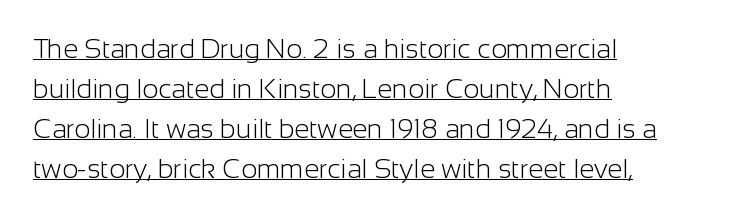
The image shows 27 px text type, upright; set left-aligned, normal line spacing (1.48x), normal letter spacing, underlined.
